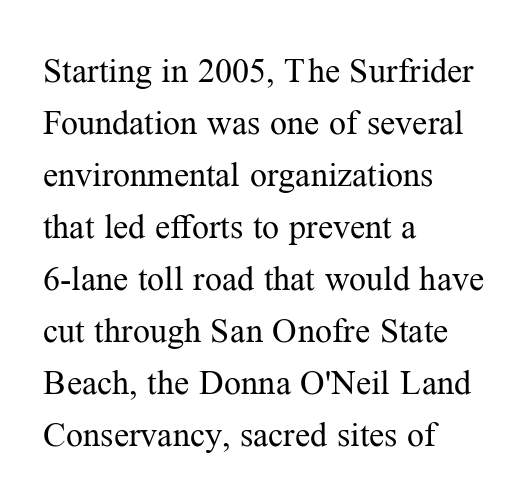
Character widths vary here, with narrow letters taking less room than wide ones. Compared with typical paragraphs, the rows here are spaced about the same. Descenders are the only things crossing below the line. The passage shown is typeset with a serif family. Horizontal alignment here is leftward, the default for most running prose. Vertical strokes here are truly vertical.
